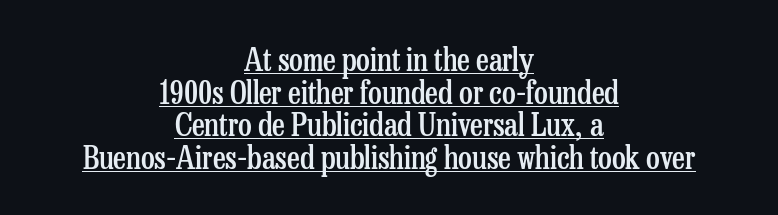
{"serif": "yes", "italic": "no", "bold": "semi", "weight": "semibold", "width": "condensed", "stroke_contrast": "low", "x_height": "medium", "monospaced": "no", "underline": "yes", "align": "center", "line_spacing": "tight", "line_spacing_ratio": 1.05, "letter_spacing": "normal", "letter_spacing_em": 0.0, "glyph_px": 31}
